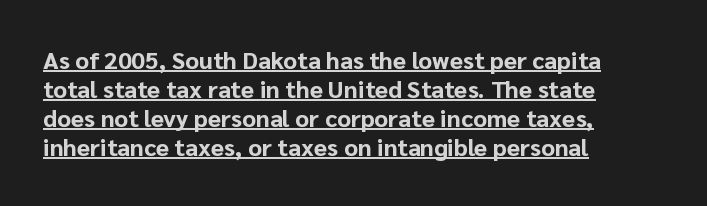
The image shows 24 px bold type, upright; set left-aligned, line spacing 1.21x, normal letter spacing, underlined.
